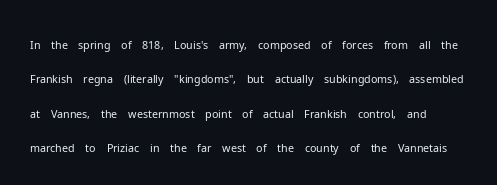
When letters stand straight like this, we call the style roman or upright. Compared with typical body copy, the letter spacing here is the same. The words here are not underlined. No letter is thick-stroked: the sample isn't bold.
